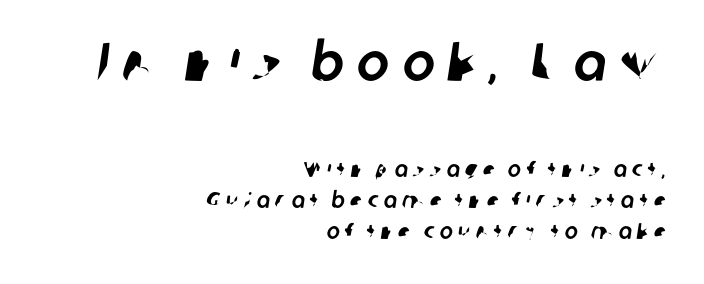
The image shows 54 px sans-serif type; set right-aligned, normal line spacing (1.42x), unusually wide letter spacing (+0.25 em), not underlined; the first (top) block is 2.45x larger; low stroke contrast and a medium x-height.
